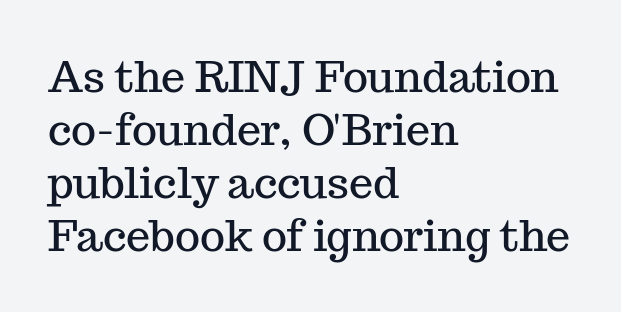
Q: Is the text italic (slanted)? A: No, it is upright.
Q: Is the typeface a serif or a sans-serif typeface? A: Serif.
Q: Is the text underlined? A: No.
Q: How is the paragraph aligned? A: Left-aligned.
Q: Is the spacing between letters normal or unusually wide? A: Normal.
Q: Width (condensed, normal, or wide)? A: Normal.
Q: Stroke contrast? A: Medium.
Q: x-height? A: Medium.
Q: Monospaced? A: No.
